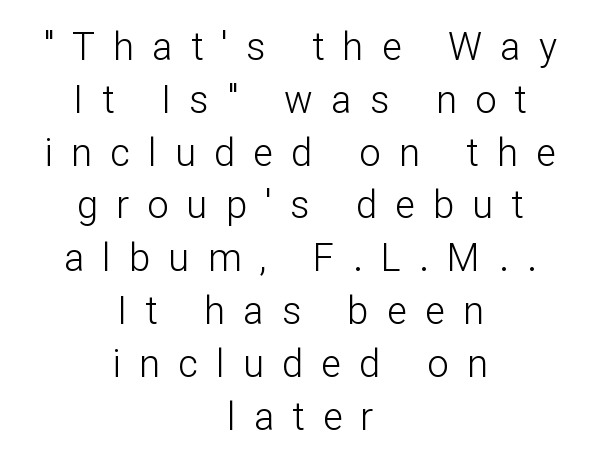
{"serif": "no", "italic": "no", "bold": "no", "weight": "light", "width": "normal", "stroke_contrast": "low", "x_height": "medium", "monospaced": "no", "underline": "no", "align": "center", "line_spacing": "normal", "line_spacing_ratio": 1.39, "letter_spacing": "wide", "letter_spacing_em": 0.48, "glyph_px": 38}
